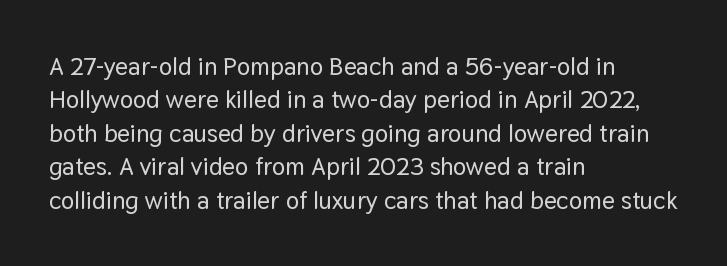
Students, observe: this is what conventionally led text looks like. Observe the ordinary spacing: letters are neighbours, not strangers. Designer's note — italics off, roman on. The specimen omits any rule beneath the text block's lines.
